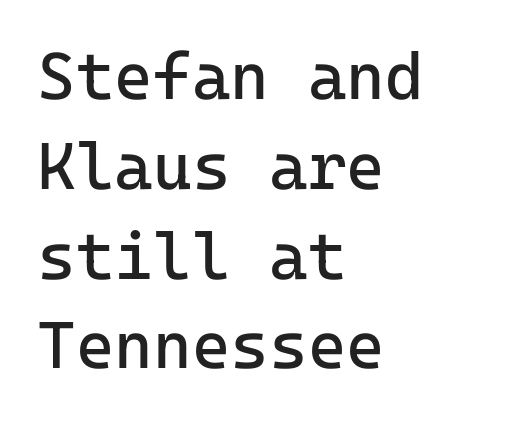
Q: Is the text bold? A: No.
Q: Is the text italic (slanted)? A: No, it is upright.
Q: Is the typeface a serif or a sans-serif typeface? A: Sans-serif.
Q: Is the text underlined? A: No.
Q: How is the paragraph aligned? A: Left-aligned.
Q: Is the spacing between letters normal or unusually wide? A: Normal.
Q: Is the spacing between lines tight, normal or loose? A: Normal.
Q: Width (condensed, normal, or wide)? A: Normal.
Q: Stroke contrast? A: Low.
Q: x-height? A: Medium.
